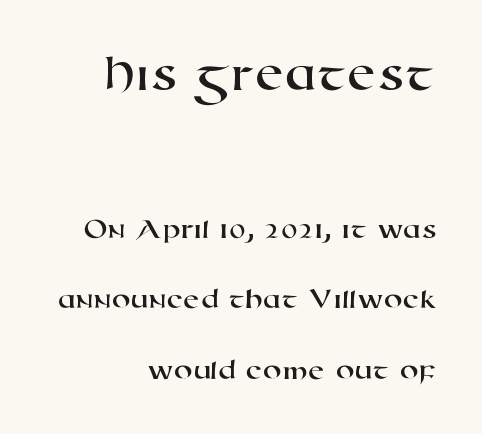
The strip under each line holds only bare page. Compared with a flush-left layout, this one pins lines to the opposite, right side. Observe the absence of serifs on each vertical stroke in this sample. The block sitting higher on the canvas is the one with enlarged characters. These lines are rendered in a variable-pitch font.
